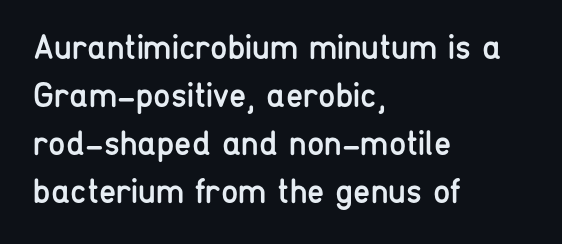
Serif or sans? Sans — the stroke terminals are bare. Regarding leading, the lines here are spaced in the standard way. These lines keep a tight, regular rhythm from letter to letter. The lettering stays uniformly vertical, giving the passage a roman look.
